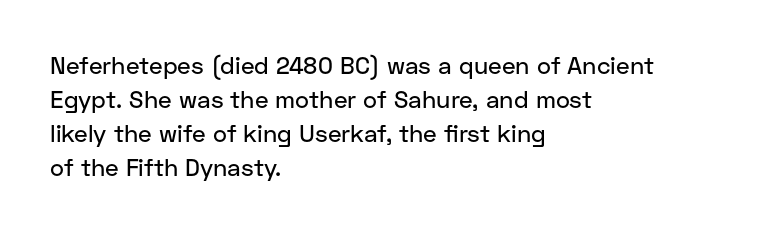
Each word holds together tightly as a unit, with standard inter-letter gaps. Horizontally, the lines are justified to the leading edge only. Check the space under the baseline: it is left empty. Leading matches the norm, producing a regular column.
